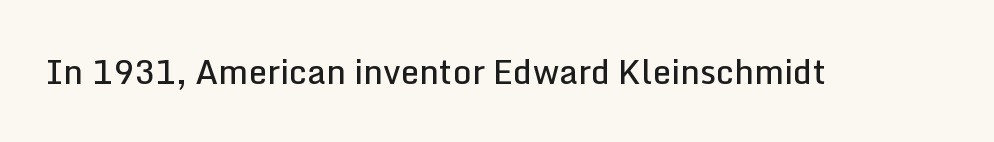
{"serif": "no", "italic": "no", "bold": "semi", "weight": "semibold", "width": "normal", "stroke_contrast": "low", "x_height": "medium", "monospaced": "no", "underline": "no", "letter_spacing": "normal", "letter_spacing_em": 0.0, "glyph_px": 33}
